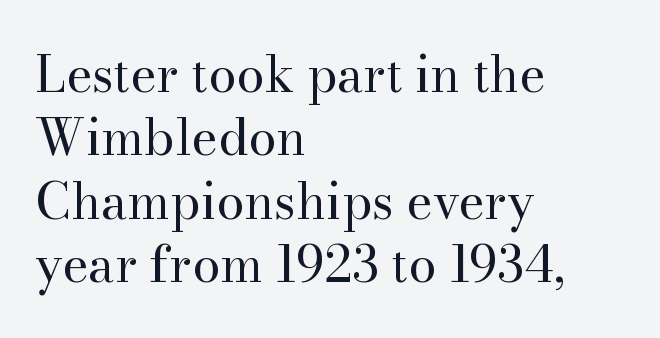
Q: Is the text bold? A: No.
Q: Is the text italic (slanted)? A: No, it is upright.
Q: Is the typeface a serif or a sans-serif typeface? A: Serif.
Q: Is the text underlined? A: No.
Q: How is the paragraph aligned? A: Left-aligned.
Q: Is the spacing between letters normal or unusually wide? A: Normal.
Q: Is the spacing between lines tight, normal or loose? A: Normal.
Q: Width (condensed, normal, or wide)? A: Normal.
Q: Stroke contrast? A: High.
Q: x-height? A: Small.
Q: Monospaced? A: No.
